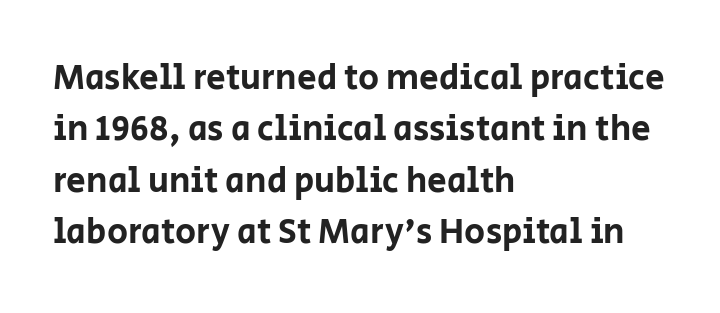
{"serif": "no", "italic": "no", "width": "normal", "stroke_contrast": "low", "x_height": "large", "monospaced": "no", "underline": "no", "align": "left", "line_spacing": "normal", "line_spacing_ratio": 1.47, "letter_spacing": "normal", "letter_spacing_em": 0.0, "glyph_px": 35}
